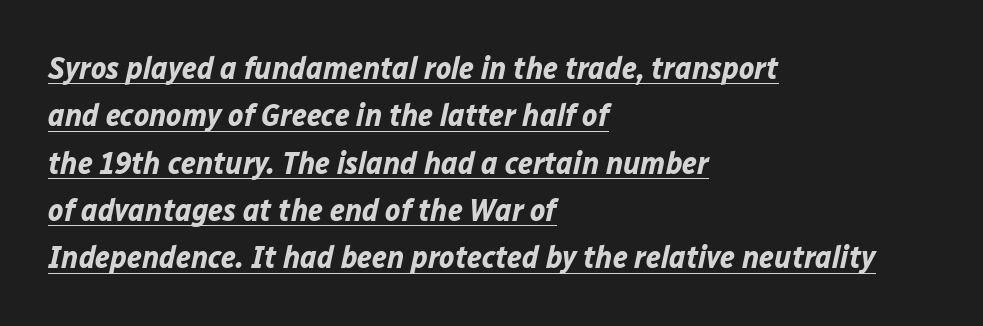
Q: Is the text bold? A: Yes.
Q: Is the text italic (slanted)? A: Yes, it leans right by about 12 degrees.
Q: Is the text underlined? A: Yes.
Q: How is the paragraph aligned? A: Left-aligned.
Q: Is the spacing between letters normal or unusually wide? A: Normal.
Q: Is the spacing between lines tight, normal or loose? A: Normal.
Q: Width (condensed, normal, or wide)? A: Normal.
Q: Stroke contrast? A: Low.
Q: x-height? A: Medium.
Q: Monospaced? A: No.
